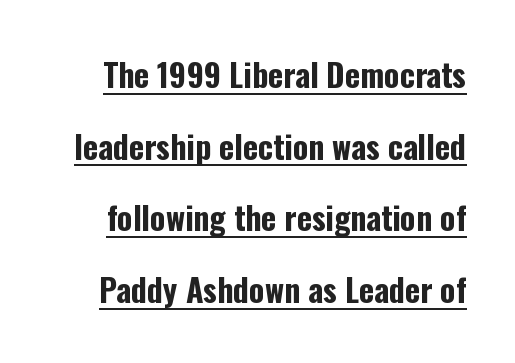
{"serif": "no", "italic": "no", "bold": "yes", "weight": "bold", "width": "condensed", "stroke_contrast": "low", "x_height": "medium", "monospaced": "no", "underline": "yes", "line_spacing": "loose", "line_spacing_ratio": 2.24, "letter_spacing": "normal", "letter_spacing_em": 0.0, "glyph_px": 32}
